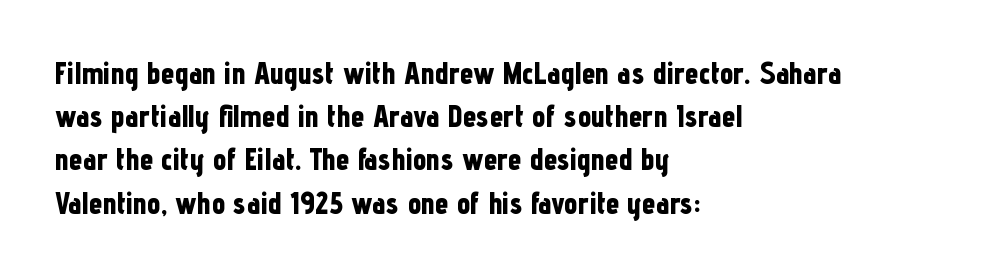
The image shows 30 px bold, condensed sans-serif type, upright; set left-aligned, normal line spacing (1.44x), normal letter spacing, not underlined; low stroke contrast and a medium x-height.
